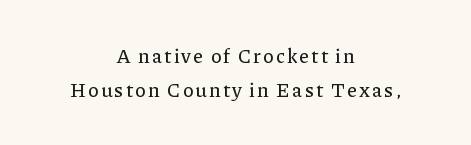
The image shows 20 px text type, upright; set centered, line spacing 1.72x, not underlined.
